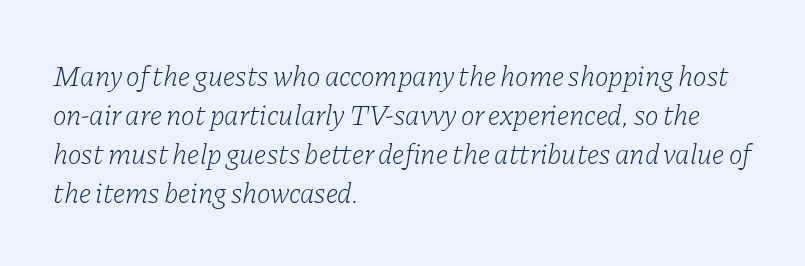
The image shows 29 px light serif type, italic (leaning right); set left-aligned, normal line spacing (1.35x), normal letter spacing, not underlined; low stroke contrast and a medium x-height.
